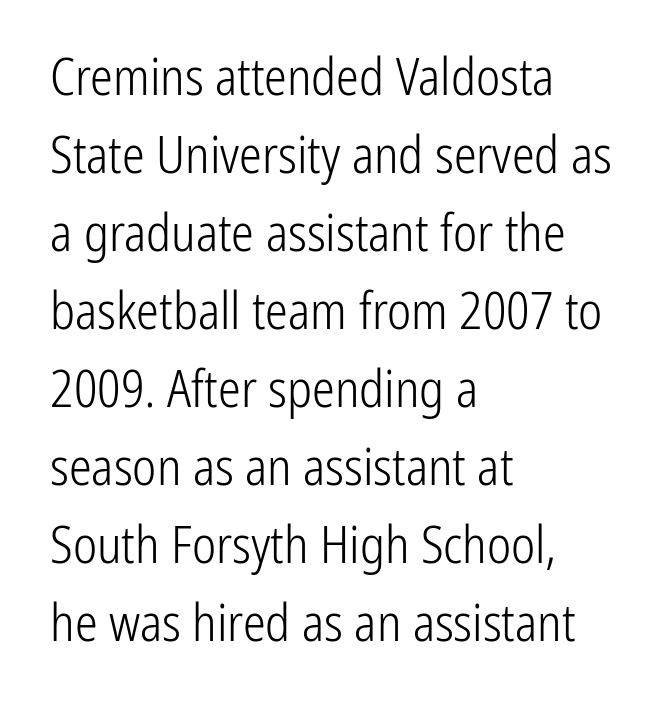
{"serif": "no", "italic": "no", "bold": "no", "weight": "light", "width": "condensed", "stroke_contrast": "low", "x_height": "medium", "monospaced": "no", "underline": "no", "align": "left", "line_spacing": "normal", "line_spacing_ratio": 1.53, "letter_spacing": "normal", "letter_spacing_em": 0.0, "glyph_px": 51}
